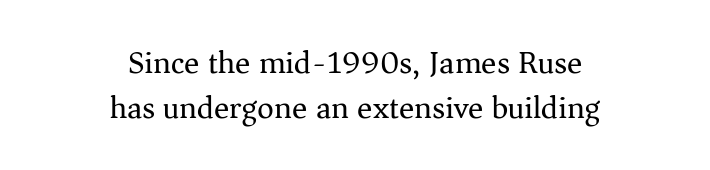
Q: Is the text bold? A: No.
Q: Is the text italic (slanted)? A: No, it is upright.
Q: Is the typeface a serif or a sans-serif typeface? A: Serif.
Q: Is the text underlined? A: No.
Q: How is the paragraph aligned? A: Centered.
Q: Is the spacing between letters normal or unusually wide? A: Normal.
Q: Is the spacing between lines tight, normal or loose? A: Normal.
Q: Width (condensed, normal, or wide)? A: Normal.
Q: Stroke contrast? A: Medium.
Q: x-height? A: Medium.
Q: Monospaced? A: No.
